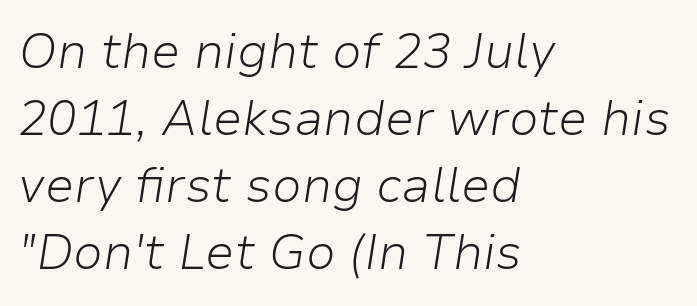
Q: Is the text bold? A: No.
Q: Is the text italic (slanted)? A: Yes, it leans right by about 9 degrees.
Q: Is the text underlined? A: No.
Q: How is the paragraph aligned? A: Left-aligned.
Q: Is the spacing between letters normal or unusually wide? A: Normal.
Q: Is the spacing between lines tight, normal or loose? A: Normal.
Q: Width (condensed, normal, or wide)? A: Normal.
Q: Stroke contrast? A: Low.
Q: x-height? A: Medium.
Q: Monospaced? A: No.
